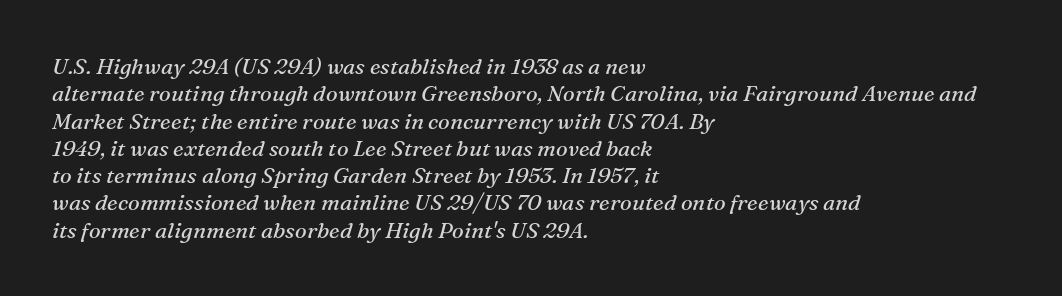
Q: Is the text bold? A: No.
Q: Is the text italic (slanted)? A: Yes, it leans right by about 16 degrees.
Q: Is the text underlined? A: No.
Q: How is the paragraph aligned? A: Left-aligned.
Q: Is the spacing between letters normal or unusually wide? A: Normal.
